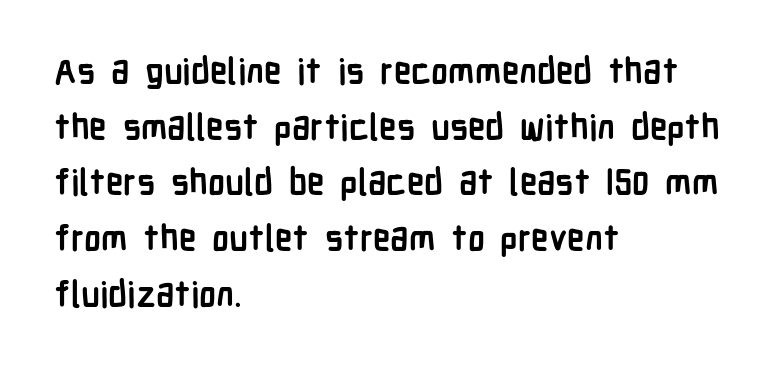
{"serif": "no", "italic": "no", "bold": "yes", "weight": "semibold", "width": "condensed", "stroke_contrast": "low", "x_height": "medium", "monospaced": "no", "underline": "no", "align": "left", "line_spacing": "normal", "line_spacing_ratio": 1.59, "letter_spacing": "normal", "letter_spacing_em": 0.0, "glyph_px": 35}
